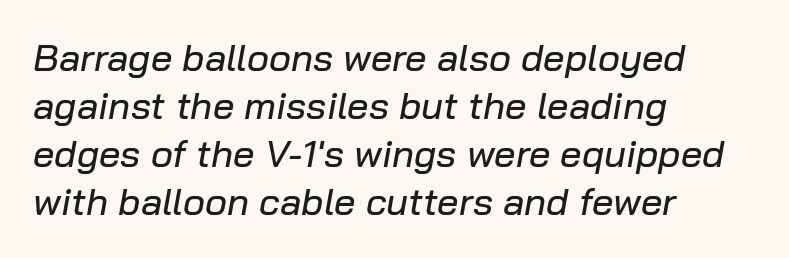
Q: Is the text italic (slanted)? A: Yes, it leans right by about 10 degrees.
Q: Is the text underlined? A: No.
Q: How is the paragraph aligned? A: Left-aligned.
Q: Is the spacing between letters normal or unusually wide? A: Normal.
Q: Is the spacing between lines tight, normal or loose? A: Normal.
Q: Width (condensed, normal, or wide)? A: Normal.
Q: Stroke contrast? A: Low.
Q: x-height? A: Medium.
Q: Monospaced? A: No.
